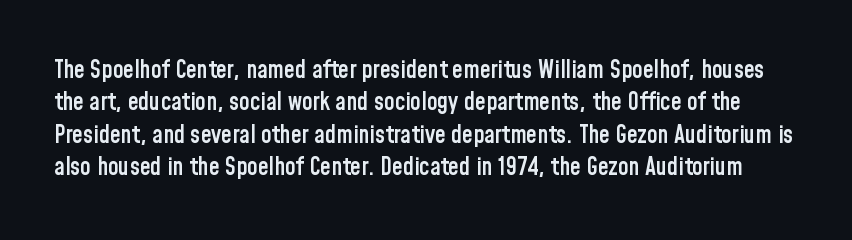
Q: Is the text bold? A: Semi-bold.
Q: Is the text italic (slanted)? A: No, it is upright.
Q: Is the text underlined? A: No.
Q: Is the spacing between letters normal or unusually wide? A: Normal.
Q: Is the spacing between lines tight, normal or loose? A: Normal.
